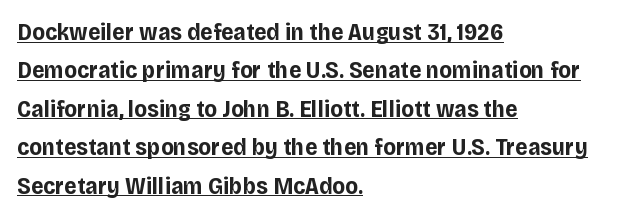
Q: Is the text bold? A: Yes.
Q: Is the text italic (slanted)? A: No, it is upright.
Q: Is the text underlined? A: Yes.
Q: How is the paragraph aligned? A: Left-aligned.
Q: Is the spacing between letters normal or unusually wide? A: Normal.
Q: Is the spacing between lines tight, normal or loose? A: Normal.
